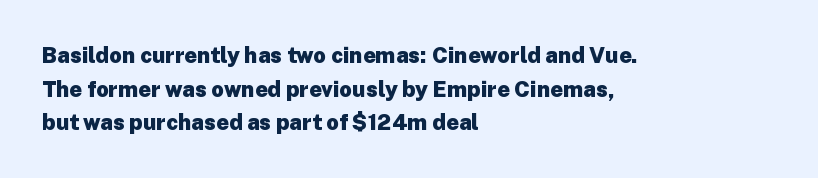
This sample is left-justified, so line endings fall wherever the words run out. Ascenders rise straight up at ninety degrees. Notice how descenders clear the ascenders below comfortably — that's standard leading. Is the type bold? Yes — the strokes are clearly thick and heavy.
